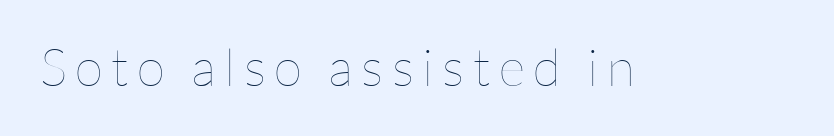
Q: Is the text bold? A: No.
Q: Is the text italic (slanted)? A: No, it is upright.
Q: Is the text underlined? A: No.
Q: Width (condensed, normal, or wide)? A: Normal.
Q: Stroke contrast? A: Low.
Q: x-height? A: Medium.
Q: Monospaced? A: No.
